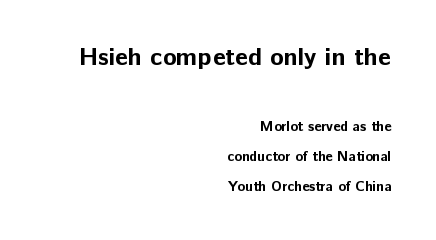
Q: Is the text bold? A: Yes.
Q: Is the text italic (slanted)? A: No, it is upright.
Q: Is the text underlined? A: No.
Q: How is the paragraph aligned? A: Right-aligned.
Q: Is the spacing between letters normal or unusually wide? A: Normal.
Q: Is the spacing between lines tight, normal or loose? A: Loose.
Q: Which block of text is set in a larger size, the first (top) or the second (bottom)? A: The first (top) one.
